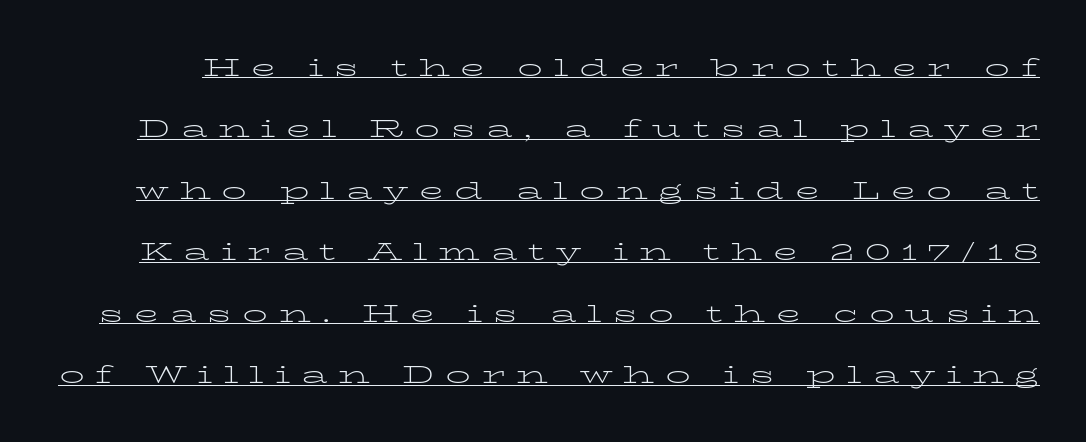
Is this a heavy cut? Hardly; it is regular or lighter. Each line of the rendering has a horizontal stroke beneath the glyphs. You can tell it's not italic because the verticals are truly vertical. This sample uses expanded letter spacing, leaving extra air between glyphs. Reading down the column, the eye jumps a long way to each next line.
